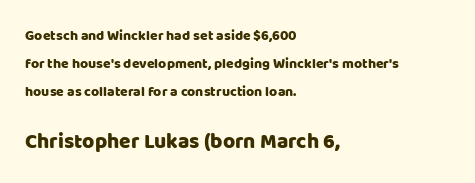
Q: Is the text italic (slanted)? A: No, it is upright.
Q: Is the text underlined? A: No.
Q: How is the paragraph aligned? A: Left-aligned.
Q: Is the spacing between letters normal or unusually wide? A: Normal.
Q: Is the spacing between lines tight, normal or loose? A: Loose.
Q: Which block of text is set in a larger size, the first (top) or the second (bottom)? A: The second (bottom) one.
